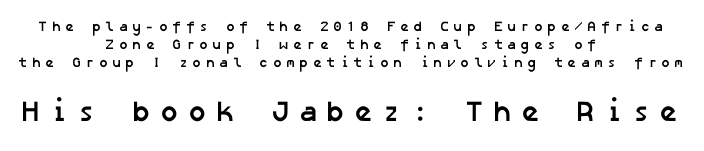
Q: Is the text bold? A: Yes.
Q: Is the typeface a serif or a sans-serif typeface? A: Sans-serif.
Q: Is the text underlined? A: No.
Q: How is the paragraph aligned? A: Centered.
Q: Is the spacing between letters normal or unusually wide? A: Unusually wide.
Q: Is the spacing between lines tight, normal or loose? A: Normal.
Q: Which block of text is set in a larger size, the first (top) or the second (bottom)? A: The second (bottom) one.
Q: Width (condensed, normal, or wide)? A: Normal.
Q: Stroke contrast? A: Low.
Q: x-height? A: Medium.
